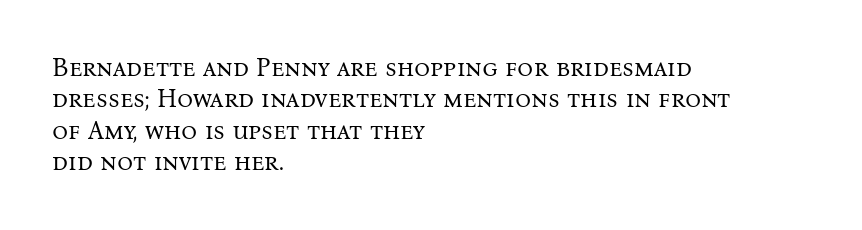
The image shows 25 px text type, upright; set left-aligned, normal line spacing (1.26x), normal letter spacing, not underlined.
